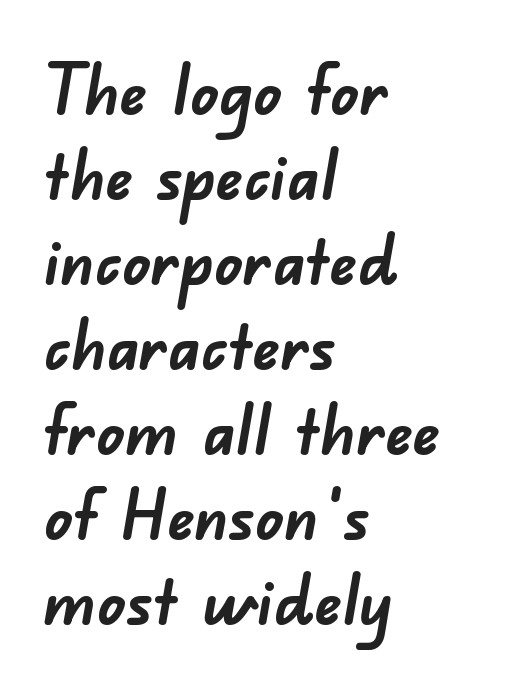
Words appear dense and cohesive because spacing is normal. The block of text has a typical density, with ordinary space between rows. In terms of letterform style, serifs are entirely absent. The text block is weighted toward the left margin, trailing off unevenly rightward. Looks like regular typesetting: each glyph gets only the width it needs. The space directly below the letters is spotless.
